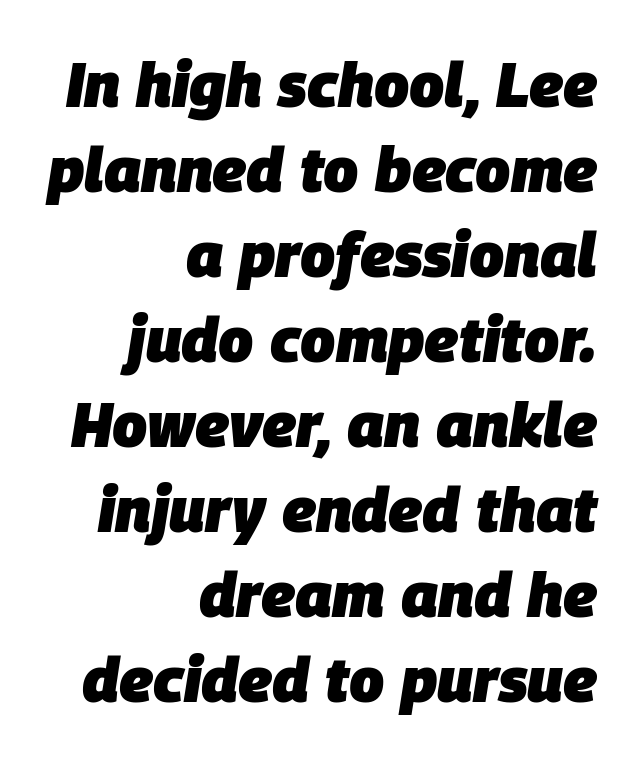
Q: Is the text bold? A: Yes.
Q: Is the text italic (slanted)? A: Yes, it leans right by about 9 degrees.
Q: Is the text underlined? A: No.
Q: How is the paragraph aligned? A: Right-aligned.
Q: Is the spacing between letters normal or unusually wide? A: Normal.
Q: Is the spacing between lines tight, normal or loose? A: Normal.
Q: Width (condensed, normal, or wide)? A: Normal.
Q: Stroke contrast? A: Low.
Q: x-height? A: Large.
Q: Monospaced? A: No.
